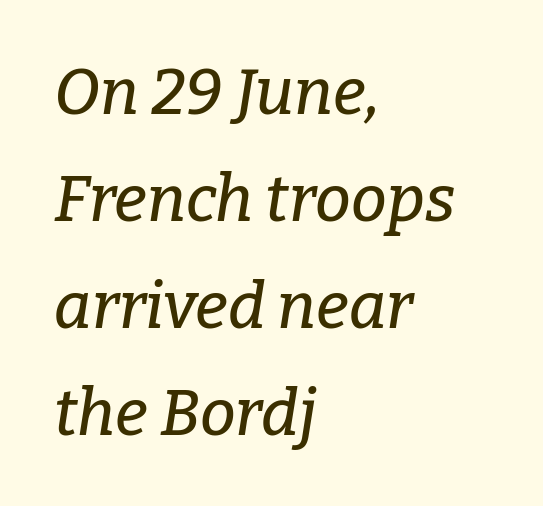
{"serif": "yes", "italic": "yes", "lean": "right", "slant_degrees": 9, "width": "normal", "stroke_contrast": "low", "x_height": "medium", "monospaced": "no", "underline": "no", "align": "left", "line_spacing": "normal", "line_spacing_ratio": 1.67, "letter_spacing": "normal", "letter_spacing_em": 0.0, "glyph_px": 64}
